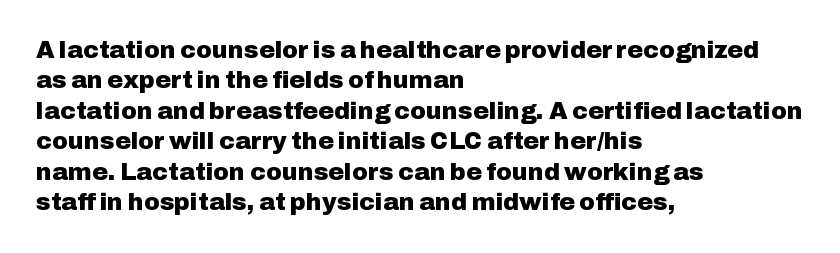
{"italic": "no", "bold": "yes", "underline": "no", "align": "left", "line_spacing": "normal", "line_spacing_ratio": 1.27, "letter_spacing": "normal", "letter_spacing_em": 0.0, "glyph_px": 24}
